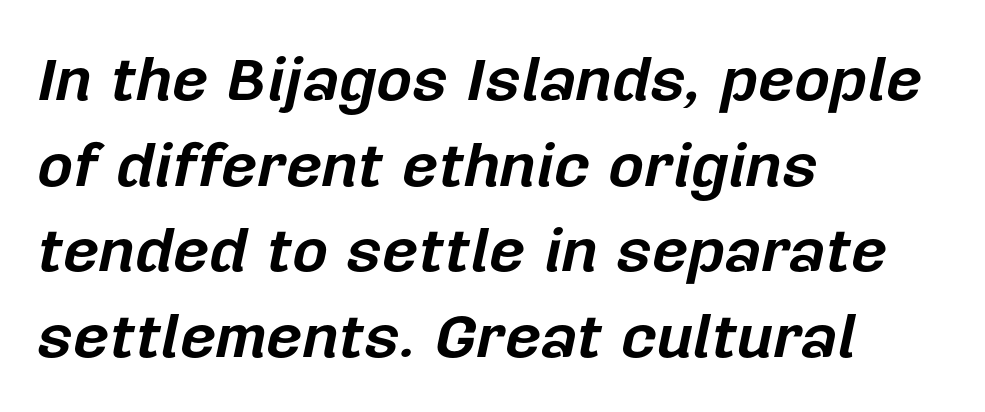
The face used here is proportionally spaced, like ordinary book or web type. Nothing unusual about the tracking: characters are spaced as the font intends. The strokes are fattened all the way to bold. Check under the words: just untouched page. Regarding leading, the lines here are spaced in the standard way.
